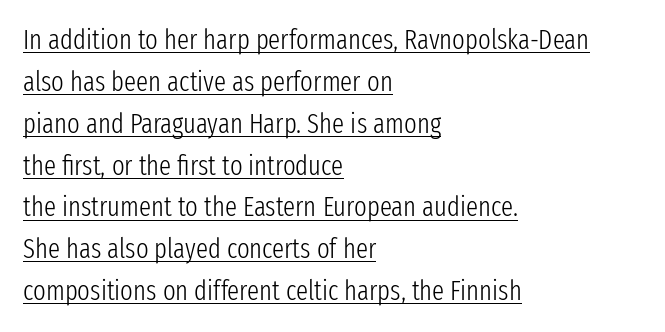
Q: Is the text bold? A: No.
Q: Is the text italic (slanted)? A: No, it is upright.
Q: Is the text underlined? A: Yes.
Q: How is the paragraph aligned? A: Left-aligned.
Q: Is the spacing between letters normal or unusually wide? A: Normal.
Q: Is the spacing between lines tight, normal or loose? A: Normal.
